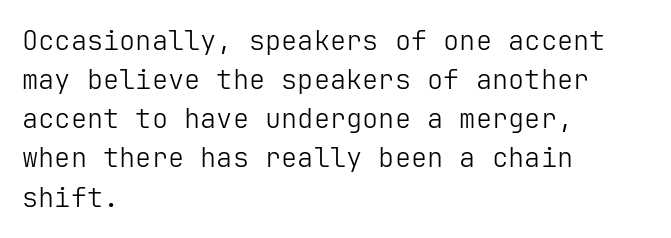
Q: Is the text bold? A: No.
Q: Is the text italic (slanted)? A: No, it is upright.
Q: Is the text underlined? A: No.
Q: How is the paragraph aligned? A: Left-aligned.
Q: Is the spacing between letters normal or unusually wide? A: Normal.
Q: Is the spacing between lines tight, normal or loose? A: Normal.
